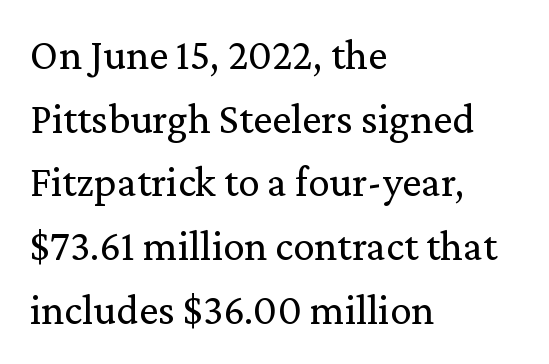
{"serif": "yes", "italic": "no", "bold": "no", "weight": "regular", "width": "normal", "stroke_contrast": "medium", "x_height": "medium", "monospaced": "no", "underline": "no", "align": "left", "line_spacing": "normal", "line_spacing_ratio": 1.48, "letter_spacing": "normal", "letter_spacing_em": 0.0, "glyph_px": 43}
